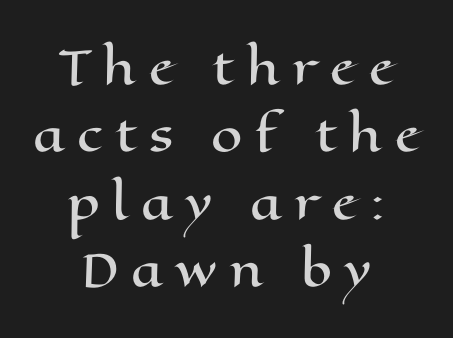
No italicization has been applied; the sample stays upright. Each line is balanced around a shared central axis. A typesetter would call this heavily tracked-out type. Letters rest on an invisible, unmarked baseline.
